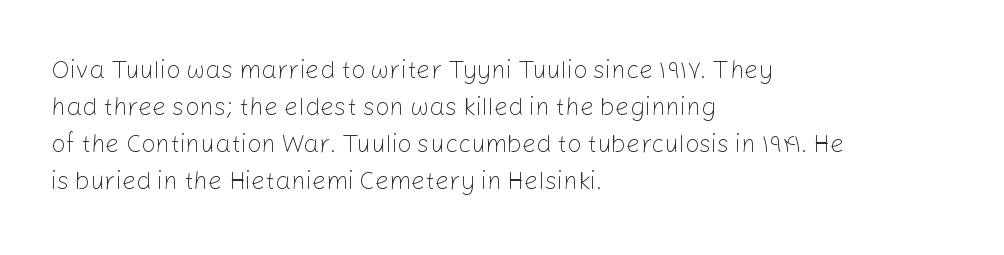
{"italic": "no", "bold": "no", "underline": "no", "align": "left", "line_spacing": "normal", "line_spacing_ratio": 1.48, "letter_spacing": "normal", "letter_spacing_em": 0.0, "glyph_px": 25}
